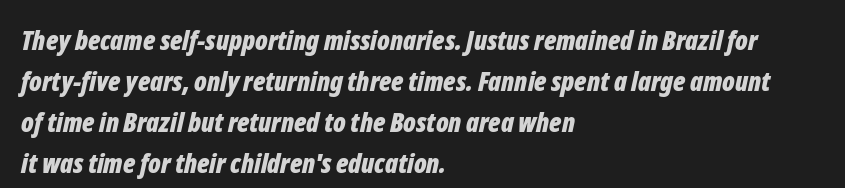
Q: Is the text bold? A: Yes.
Q: Is the text italic (slanted)? A: Yes, it leans right by about 12 degrees.
Q: Is the text underlined? A: No.
Q: How is the paragraph aligned? A: Left-aligned.
Q: Is the spacing between letters normal or unusually wide? A: Normal.
Q: Is the spacing between lines tight, normal or loose? A: Normal.
